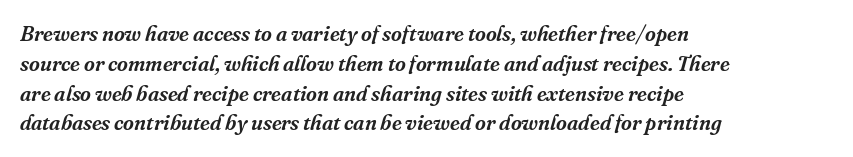
The designer left line spacing at the default. Letters rest on an invisible, unmarked baseline. The rendering applies a slant to the glyphs. The type is set solid horizontally, with unmodified tracking. The passage is arranged the way most books set body copy — flush left.
